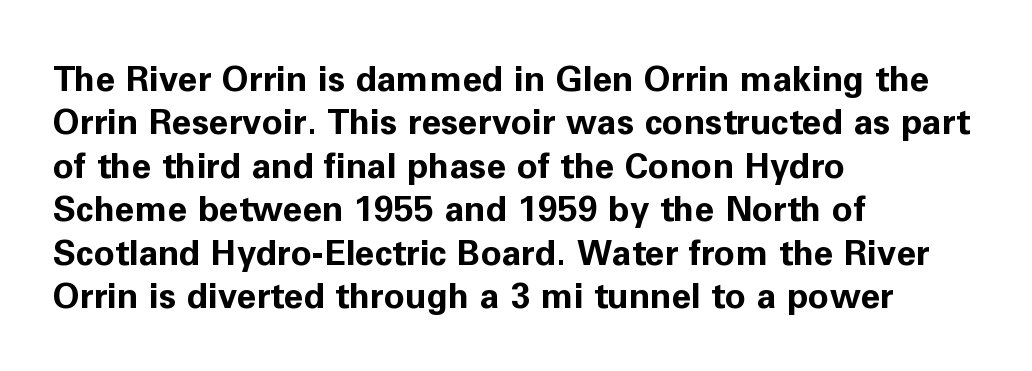
This rendering features lettering with no underline. No italicization has been applied; the sample stays upright. Default kerning and tracking; the words read as compact shapes. The characters display no serif detailing; their extremities are plain. Spacing verdict: proportional, widths tailored to each character. Heavy, bold letterforms.
